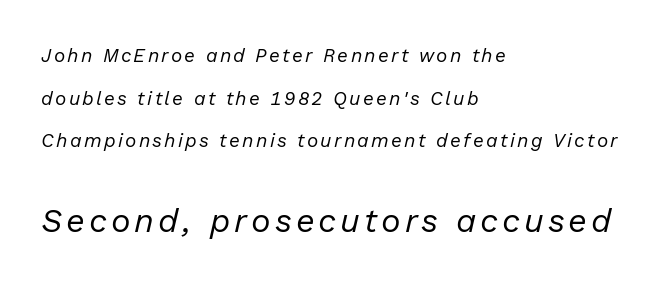
One-word summary of the alignment: left. Check the space under the baseline: it is left empty. The later block is typeset at a bigger size than the earlier block. Students, observe: this is what heavily led, spacious text looks like.
